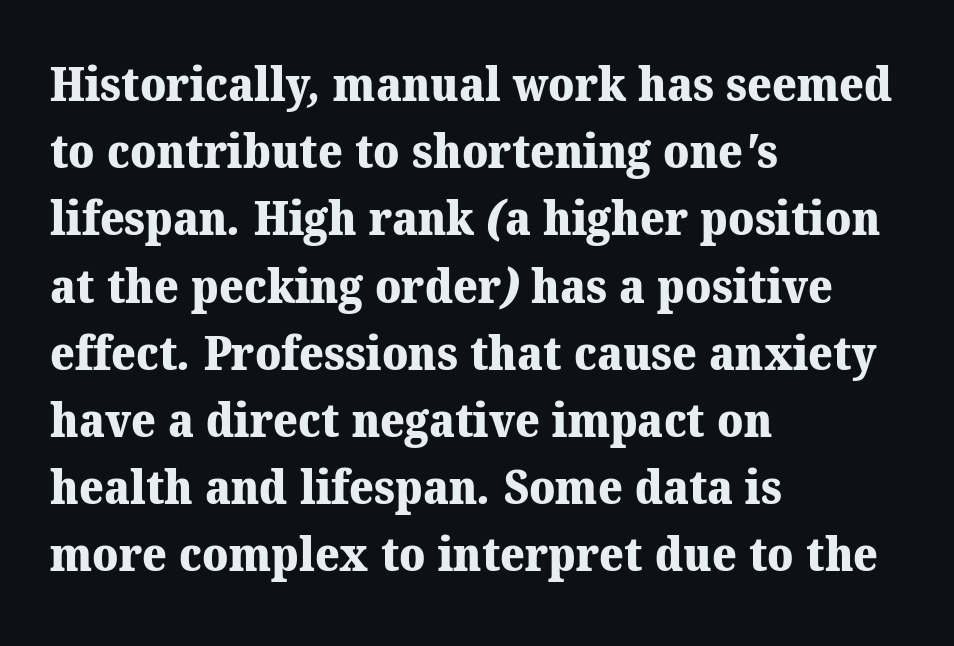
Q: Is the text bold? A: Yes.
Q: Is the typeface a serif or a sans-serif typeface? A: Serif.
Q: Is the text underlined? A: No.
Q: How is the paragraph aligned? A: Left-aligned.
Q: Is the spacing between letters normal or unusually wide? A: Normal.
Q: Is the spacing between lines tight, normal or loose? A: Normal.
Q: Width (condensed, normal, or wide)? A: Normal.
Q: Stroke contrast? A: Medium.
Q: x-height? A: Medium.
Q: Monospaced? A: No.
